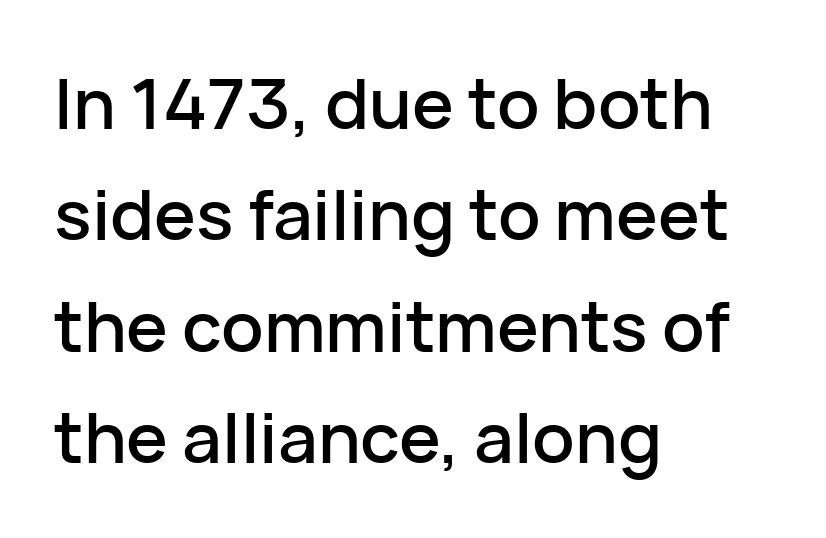
Q: Is the text italic (slanted)? A: No, it is upright.
Q: Is the typeface a serif or a sans-serif typeface? A: Sans-serif.
Q: Is the text underlined? A: No.
Q: How is the paragraph aligned? A: Left-aligned.
Q: Is the spacing between letters normal or unusually wide? A: Normal.
Q: Is the spacing between lines tight, normal or loose? A: Normal.
Q: Width (condensed, normal, or wide)? A: Normal.
Q: Stroke contrast? A: Low.
Q: x-height? A: Medium.
Q: Monospaced? A: No.
